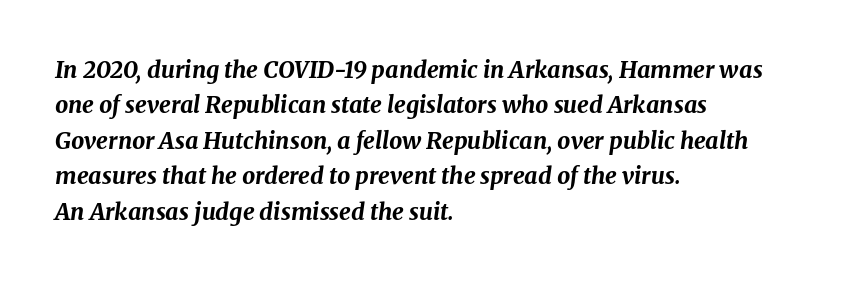
Q: Is the text bold? A: Yes.
Q: Is the text italic (slanted)? A: Yes, it leans right by about 8 degrees.
Q: Is the text underlined? A: No.
Q: How is the paragraph aligned? A: Left-aligned.
Q: Is the spacing between letters normal or unusually wide? A: Normal.
Q: Is the spacing between lines tight, normal or loose? A: Normal.
